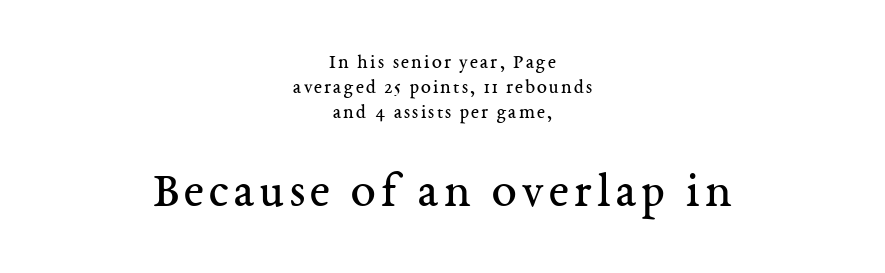
Stroke mass is kept to a normal reading level or below. A bare baseline throughout the passage. Is there much room between lines? A standard amount, neither cramped nor airy. The typeface chosen for these lines features serifs. Typeset on center — no edge is straight.
